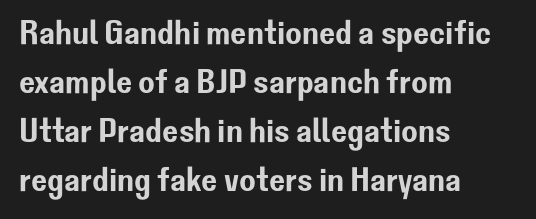
Q: Is the text italic (slanted)? A: No, it is upright.
Q: Is the typeface a serif or a sans-serif typeface? A: Sans-serif.
Q: Is the text underlined? A: No.
Q: How is the paragraph aligned? A: Left-aligned.
Q: Is the spacing between letters normal or unusually wide? A: Normal.
Q: Is the spacing between lines tight, normal or loose? A: Normal.
Q: Width (condensed, normal, or wide)? A: Normal.
Q: Stroke contrast? A: Low.
Q: x-height? A: Medium.
Q: Monospaced? A: No.
